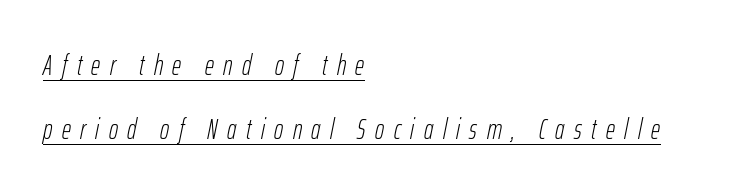
{"italic": "yes", "lean": "right", "slant_degrees": 12, "bold": "no", "weight": "light", "width": "condensed", "stroke_contrast": "low", "x_height": "medium", "monospaced": "no", "underline": "yes", "align": "left", "line_spacing": "loose", "line_spacing_ratio": 2.28, "letter_spacing": "wide", "letter_spacing_em": 0.34, "glyph_px": 28}
